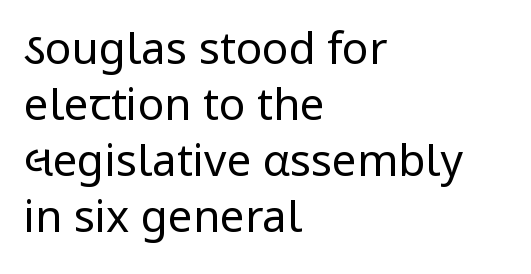
The image shows 44 px regular-weight sans-serif type, upright; set left-aligned, normal line spacing (1.27x), normal letter spacing, not underlined; low stroke contrast and a medium x-height.
